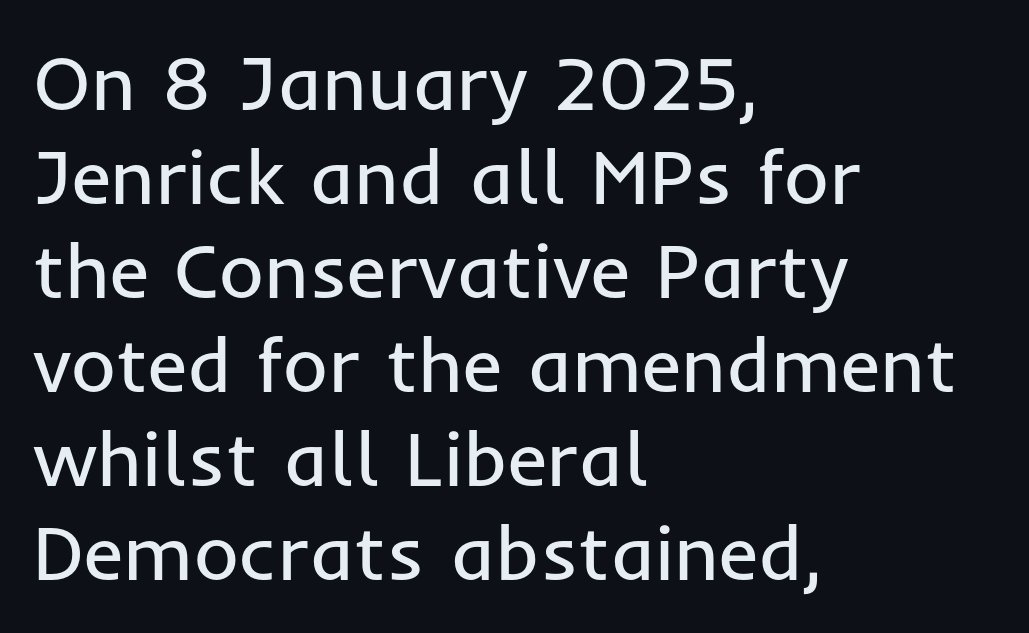
Does the copy run flush right? No — it runs flush left. Caption: face not bold, strokes unweighted. A typesetter would label this face a sans. Varying glyph widths throughout — classic text-font behaviour.
